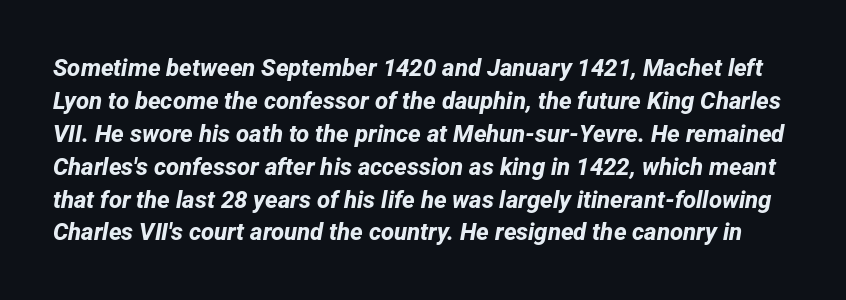
Q: Is the text bold? A: Yes.
Q: Is the text underlined? A: No.
Q: Is the spacing between letters normal or unusually wide? A: Normal.
Q: Is the spacing between lines tight, normal or loose? A: Normal.
